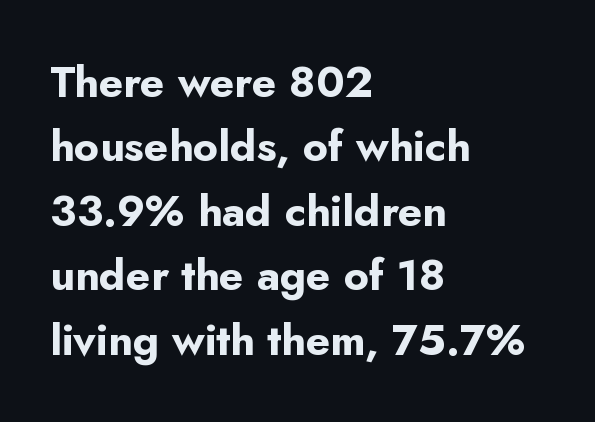
The image shows 43 px bold sans-serif type, upright; set left-aligned, normal line spacing (1.5x), normal letter spacing, not underlined; low stroke contrast and a small x-height.
